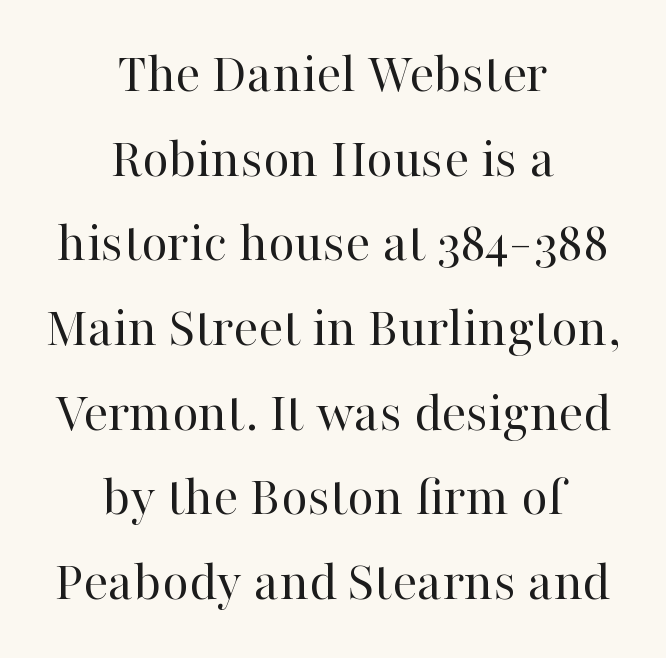
{"serif": "yes", "italic": "no", "bold": "no", "weight": "regular", "width": "normal", "stroke_contrast": "high", "x_height": "medium", "monospaced": "no", "underline": "no", "align": "center", "line_spacing": "normal", "line_spacing_ratio": 1.46, "letter_spacing": "normal", "letter_spacing_em": 0.0, "glyph_px": 58}
